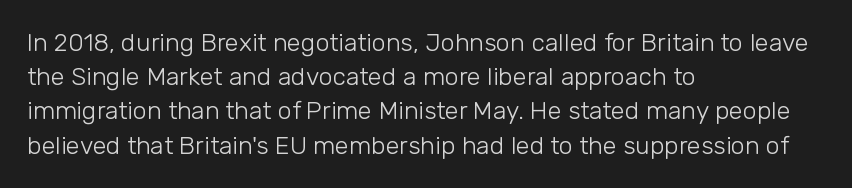
Q: Is the text bold? A: No.
Q: Is the text italic (slanted)? A: No, it is upright.
Q: Is the text underlined? A: No.
Q: How is the paragraph aligned? A: Left-aligned.
Q: Is the spacing between letters normal or unusually wide? A: Normal.
Q: Is the spacing between lines tight, normal or loose? A: Normal.
